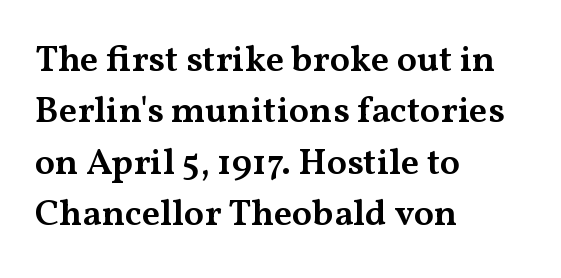
Clear beneath every line of the passage. You could call the tracking neutral — neither tight nor loose. Posture: straight, roman, zero tilt. A bit beefed up — I'd call it semibold rather than bold. The designer left line spacing at the default.
